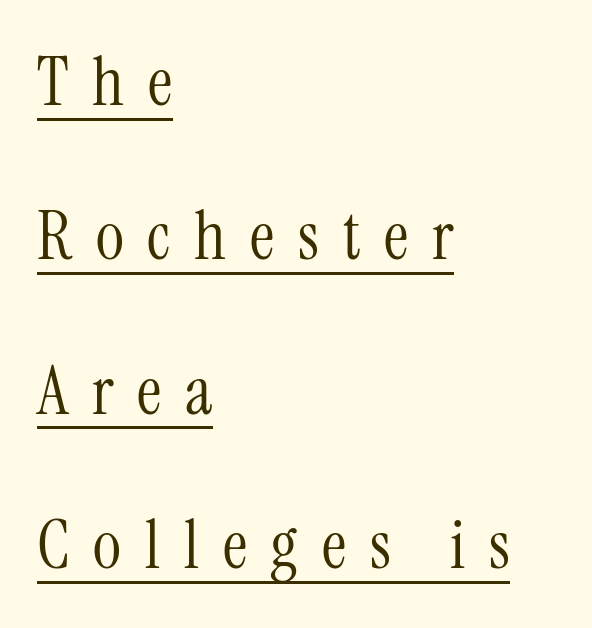
Q: Is the text bold? A: No.
Q: Is the text italic (slanted)? A: No, it is upright.
Q: Is the typeface a serif or a sans-serif typeface? A: Serif.
Q: Is the text underlined? A: Yes.
Q: How is the paragraph aligned? A: Left-aligned.
Q: Is the spacing between letters normal or unusually wide? A: Unusually wide.
Q: Is the spacing between lines tight, normal or loose? A: Loose.
Q: Width (condensed, normal, or wide)? A: Condensed.
Q: Stroke contrast? A: Medium.
Q: x-height? A: Medium.
Q: Monospaced? A: No.
